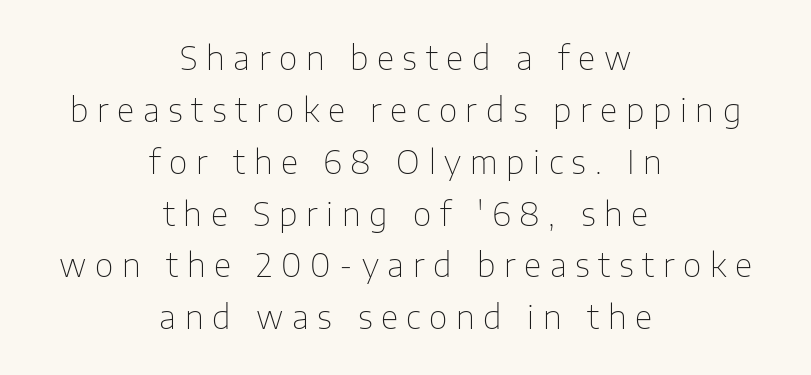
The image shows 32 px thin sans-serif type, upright; set centered, normal line spacing (1.62x), unusually wide letter spacing (+0.27 em), not underlined; low stroke contrast and a medium x-height.
